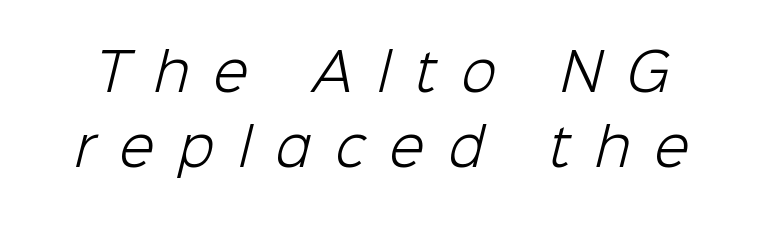
The image shows 51 px light sans-serif type; set normal line spacing (1.47x), unusually wide letter spacing (+0.48 em), not underlined; low stroke contrast and a medium x-height.
